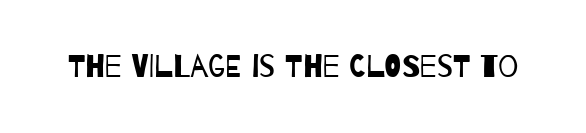
These lines keep a tight, regular rhythm from letter to letter. No chunkiness to these letters — they're not bold. Think of a printed novel: that variable character pitch is what you see here. Descenders are the only things crossing below the line.
